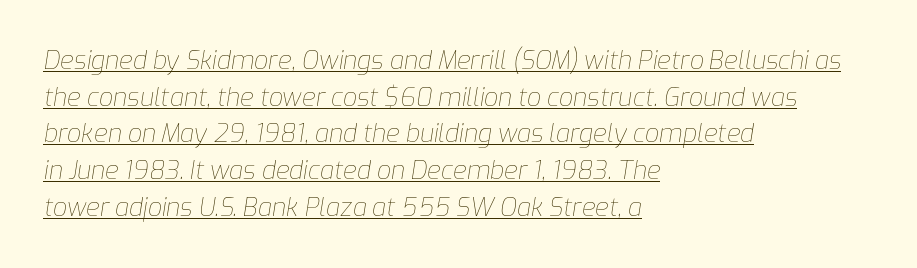
The image shows 25 px text type, italic (leaning right); set left-aligned, normal line spacing (1.47x), normal letter spacing, underlined.
